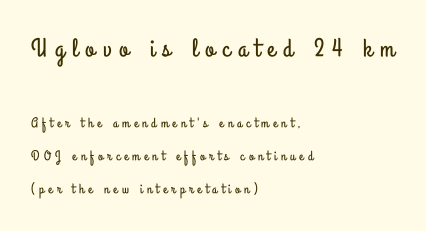
{"italic": "no", "underline": "no", "align": "left", "line_spacing": "loose", "line_spacing_ratio": 2.36, "letter_spacing": "wide", "letter_spacing_em": 0.3, "larger_block": "first", "size_ratio": 1.86, "glyph_px": 26}
